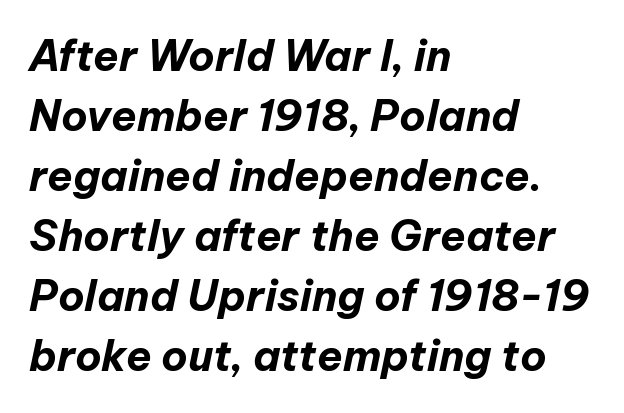
The image shows 42 px bold type, italic (leaning right); set left-aligned, normal line spacing (1.43x), normal letter spacing, not underlined; low stroke contrast and a medium x-height.
